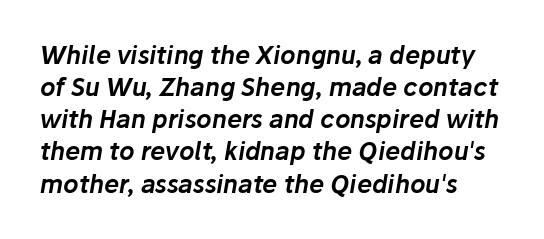
Descenders hang freely into open space. Italic: yes, the glyphs are oblique. Interline gaps are of average width in this sample. The passage shown has conventional tracking throughout. A student would call this left alignment; a typographer would say flush left, rag right.
